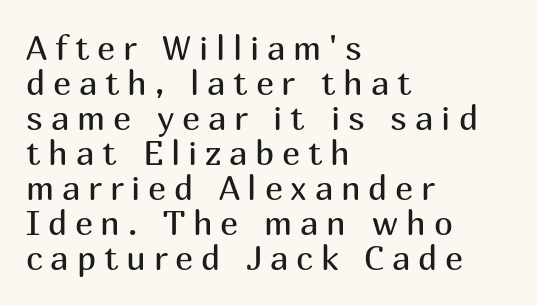
The image shows 34 px regular-weight sans-serif type, upright; set left-aligned, tight line spacing (1.03x), unusually wide letter spacing (+0.23 em), not underlined; medium stroke contrast and a medium x-height.
